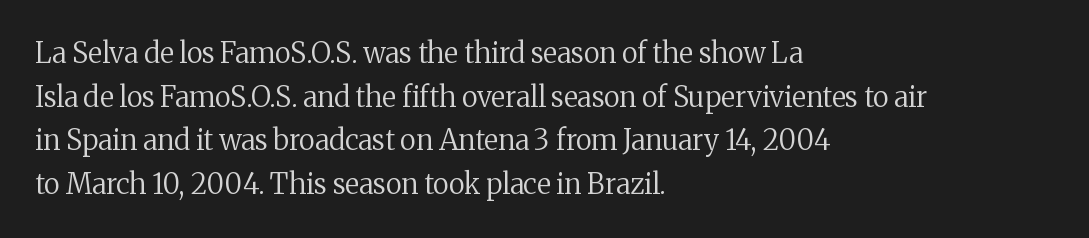
{"serif": "yes", "italic": "no", "bold": "no", "weight": "regular", "width": "normal", "stroke_contrast": "medium", "x_height": "medium", "monospaced": "no", "underline": "no", "align": "left", "line_spacing": "normal", "line_spacing_ratio": 1.56, "letter_spacing": "normal", "letter_spacing_em": 0.0, "glyph_px": 28}
